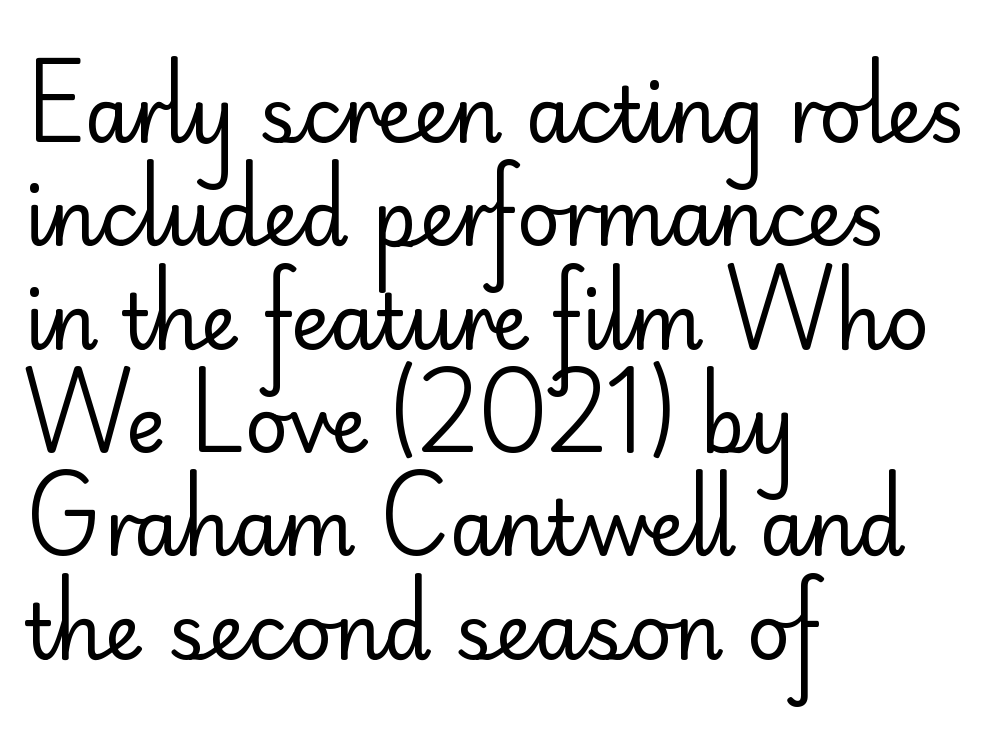
Short and long lines alike share a common starting point at left. Look at the bottom of the vertical strokes: they stop flat, with no serifs. Posture: vertical. Horizontal bands of white between lines are of average thickness.
